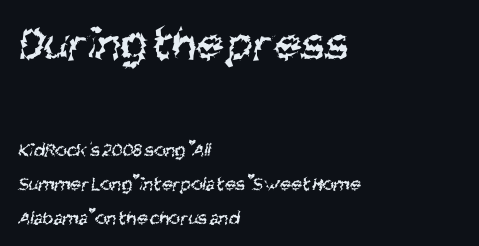
{"serif": "no", "bold": "no", "weight": "regular", "width": "condensed", "stroke_contrast": "medium", "x_height": "large", "monospaced": "no", "underline": "no", "align": "left", "line_spacing": "normal", "line_spacing_ratio": 1.69, "letter_spacing": "normal", "letter_spacing_em": 0.0, "larger_block": "first", "size_ratio": 2.45, "glyph_px": 49}
